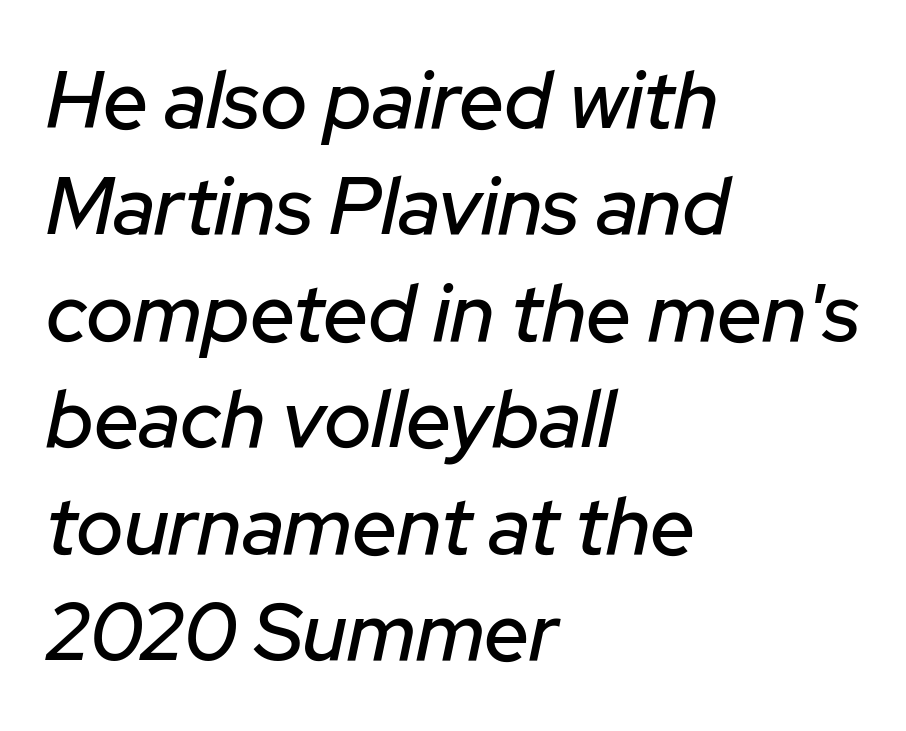
The image shows 80 px text type, italic (leaning right); set left-aligned, normal line spacing (1.33x), normal letter spacing, not underlined; low stroke contrast and a medium x-height.
